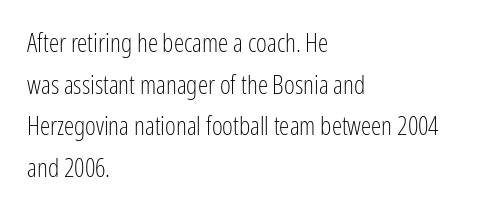
Rule under the text: the space is simply empty. One-word summary of the alignment: left. Stroke thickness stays within the range of a standard reading face or lighter. Rows of type keep a routine distance in the vertical direction. Ascenders rise straight up at ninety degrees. The tracking reads as untouched default to a designer's eye.
